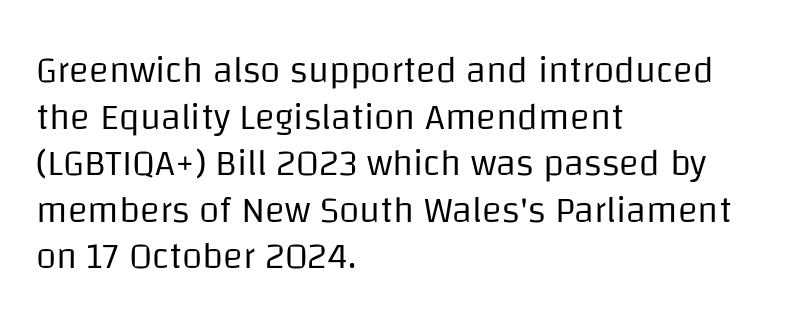
Q: Is the text bold? A: No.
Q: Is the text italic (slanted)? A: No, it is upright.
Q: Is the typeface a serif or a sans-serif typeface? A: Sans-serif.
Q: Is the text underlined? A: No.
Q: How is the paragraph aligned? A: Left-aligned.
Q: Is the spacing between letters normal or unusually wide? A: Normal.
Q: Is the spacing between lines tight, normal or loose? A: Normal.
Q: Width (condensed, normal, or wide)? A: Normal.
Q: Stroke contrast? A: Low.
Q: x-height? A: Large.
Q: Monospaced? A: No.
